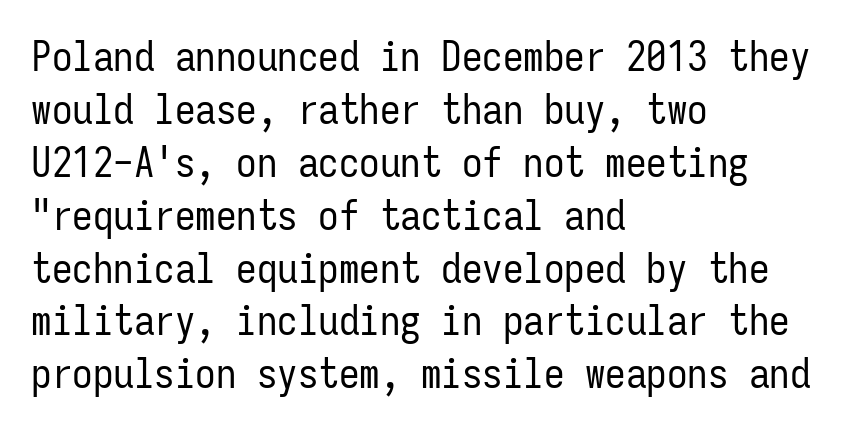
Type without underlining. Between one letter and the next there's only the usual sliver of space. The characters display no serif detailing; their extremities are plain. A quiet, ordinary-to-light weight characterises the typeface.
